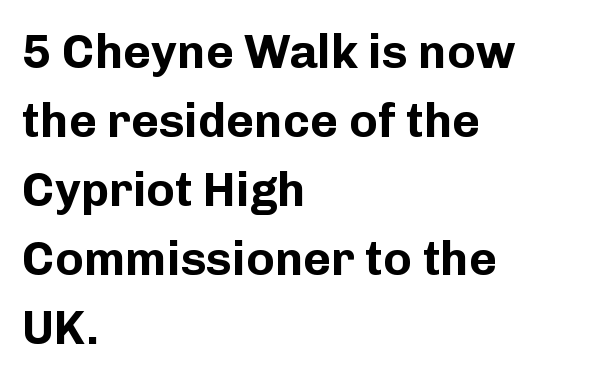
These lines were composed using upright roman letters. The rendering uses a moderate line-height, typical for paragraphs. The paragraph has a hard left edge and a soft right edge. Is the letter spacing exaggerated? No — it looks like the ordinary default. The sample has been set heavy, in full bold. Plain, unruled lines of type.
